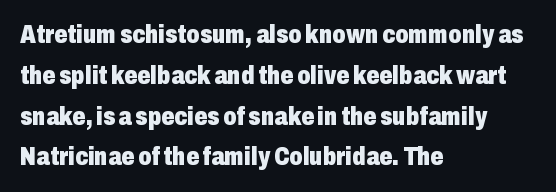
The image shows 26 px bold type, upright; set left-aligned, normal line spacing (1.57x), normal letter spacing, not underlined.
